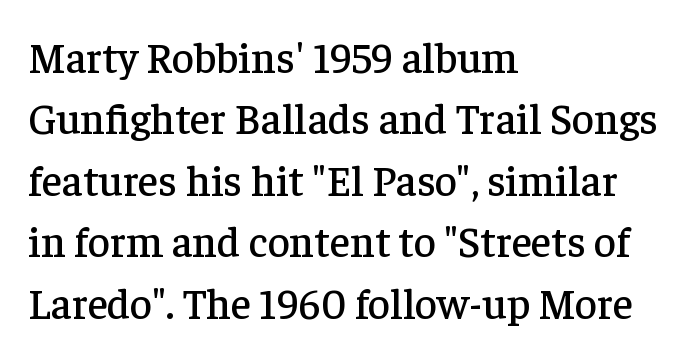
Summary of vertical rhythm: regular, with standard interline spacing. These lines stack with their left ends in a neat column. These lines are rendered in a variable-pitch font. Every stem runs plumb, perpendicular to the baseline. The glyphs in this specimen are seriffed.
